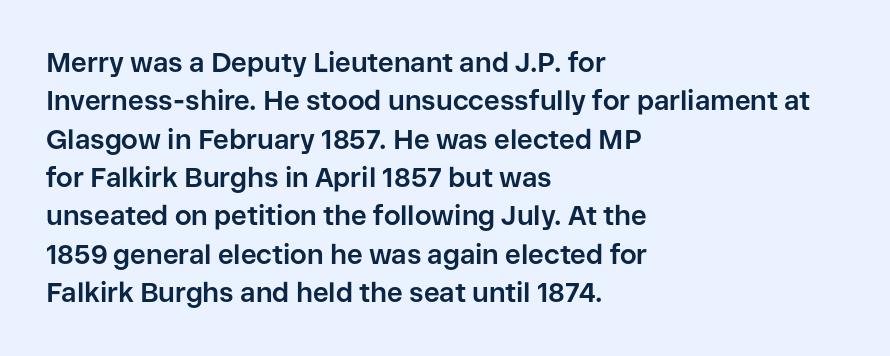
The image shows 27 px bold type, upright; set left-aligned, normal line spacing (1.42x), normal letter spacing, not underlined.
